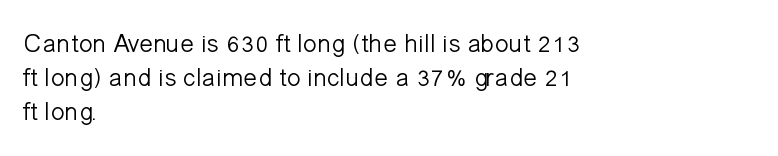
Q: Is the text bold? A: No.
Q: Is the text italic (slanted)? A: No, it is upright.
Q: Is the text underlined? A: No.
Q: How is the paragraph aligned? A: Left-aligned.
Q: Is the spacing between letters normal or unusually wide? A: Normal.
Q: Is the spacing between lines tight, normal or loose? A: Normal.
